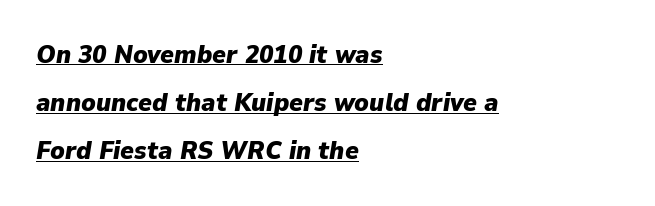
The image shows 26 px bold type, italic (leaning right); set left-aligned, line spacing 1.85x, normal letter spacing, underlined.
